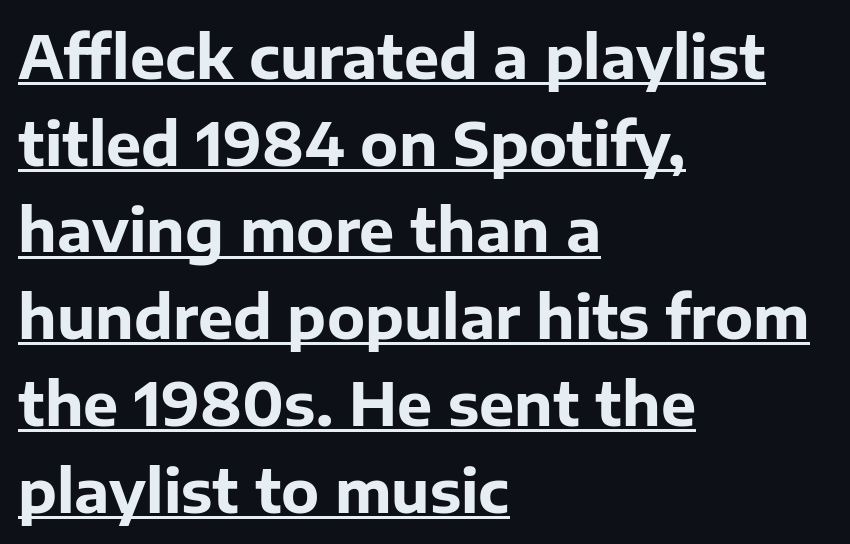
The image shows 59 px bold sans-serif type, upright; set left-aligned, normal line spacing (1.47x), normal letter spacing, underlined; low stroke contrast and a medium x-height.
